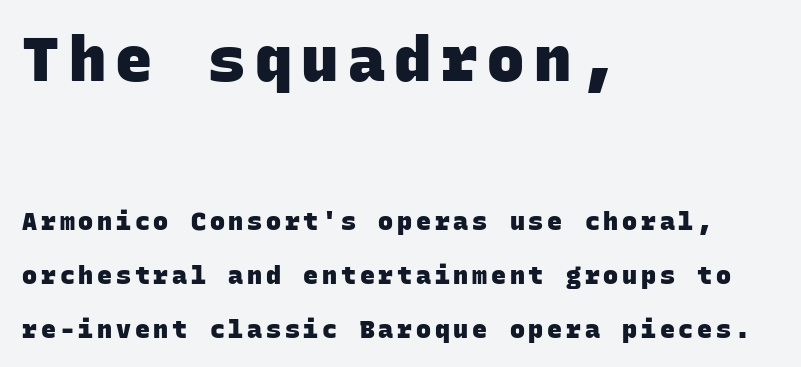
Honestly, the rows look like they've been pulled way apart. Rule under the text: the space is simply empty. Note: larger setting up top, smaller setting below. Looks like terminal output: every glyph gets an equal slot. Line starts are locked; line ends wander. Check where the strokes stop: nothing finishes them off — pure sans.
